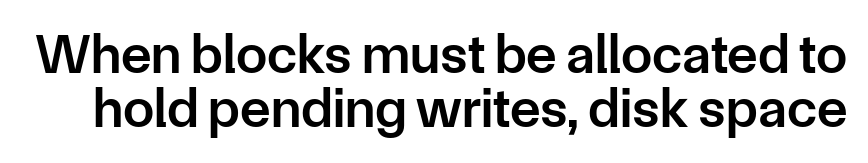
The image shows 56 px semibold sans-serif type, upright; set tight line spacing (0.97x), normal letter spacing, not underlined; low stroke contrast and a medium x-height.
